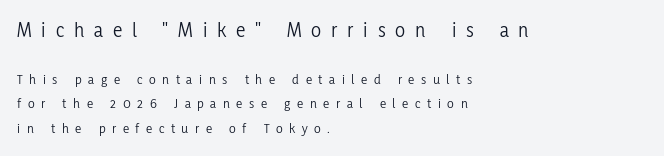
{"italic": "no", "bold": "no", "underline": "no", "align": "left", "line_spacing_ratio": 1.73, "letter_spacing": "wide", "letter_spacing_em": 0.47, "larger_block": "first", "size_ratio": 1.5, "glyph_px": 21}
